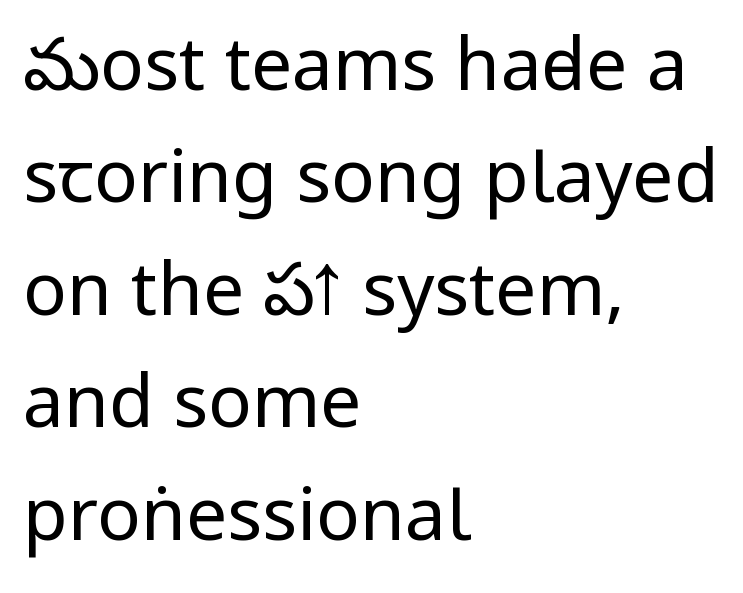
Q: Is the text bold? A: No.
Q: Is the text italic (slanted)? A: No, it is upright.
Q: Is the typeface a serif or a sans-serif typeface? A: Sans-serif.
Q: Is the text underlined? A: No.
Q: How is the paragraph aligned? A: Left-aligned.
Q: Is the spacing between letters normal or unusually wide? A: Normal.
Q: Is the spacing between lines tight, normal or loose? A: Normal.
Q: Width (condensed, normal, or wide)? A: Condensed.
Q: Stroke contrast? A: Low.
Q: x-height? A: Large.
Q: Monospaced? A: No.
